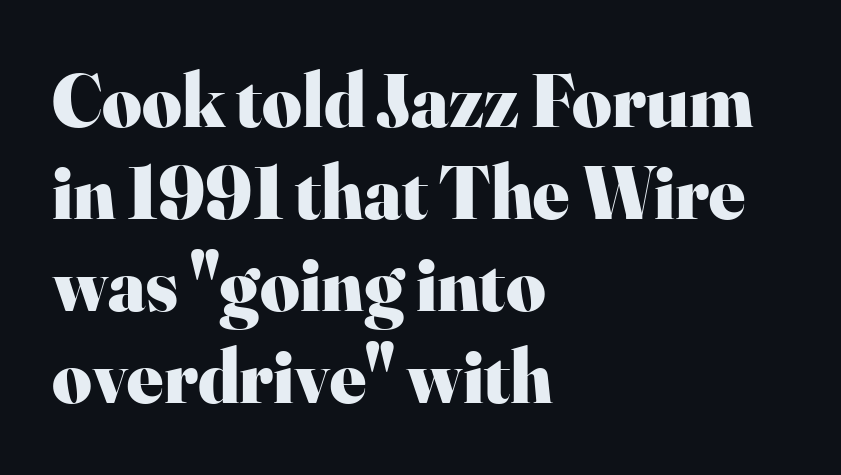
The image shows 76 px heavy serif type, upright; set left-aligned, line spacing 1.21x, normal letter spacing, not underlined; high stroke contrast and a small x-height.
